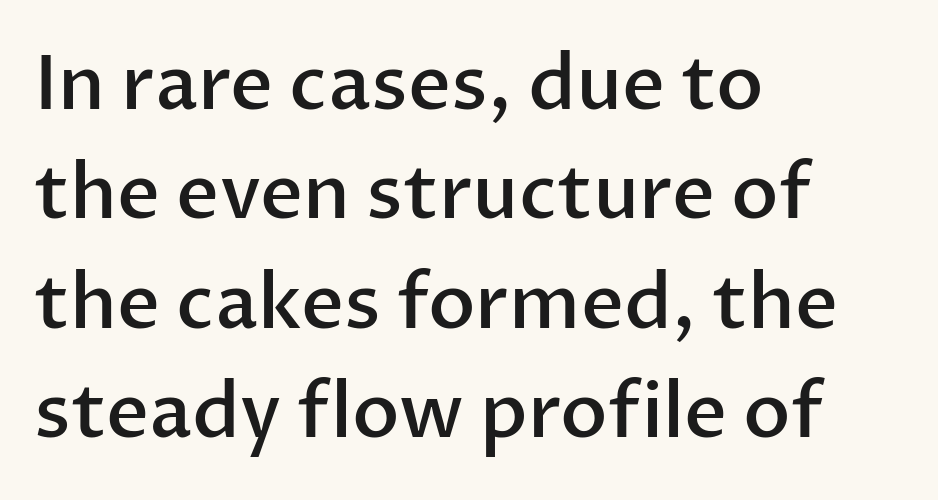
Q: Is the text bold? A: Semi-bold.
Q: Is the text italic (slanted)? A: No, it is upright.
Q: Is the typeface a serif or a sans-serif typeface? A: Sans-serif.
Q: Is the text underlined? A: No.
Q: How is the paragraph aligned? A: Left-aligned.
Q: Is the spacing between letters normal or unusually wide? A: Normal.
Q: Is the spacing between lines tight, normal or loose? A: Normal.
Q: Width (condensed, normal, or wide)? A: Normal.
Q: Stroke contrast? A: Low.
Q: x-height? A: Medium.
Q: Monospaced? A: No.
